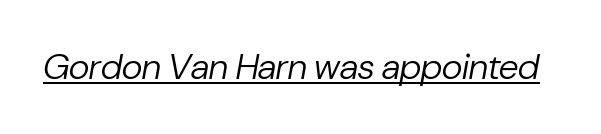
Q: Is the text bold? A: No.
Q: Is the text italic (slanted)? A: Yes, it leans right by about 10 degrees.
Q: Is the text underlined? A: Yes.
Q: Is the spacing between letters normal or unusually wide? A: Normal.
Q: Width (condensed, normal, or wide)? A: Normal.
Q: Stroke contrast? A: Low.
Q: x-height? A: Medium.
Q: Monospaced? A: No.
